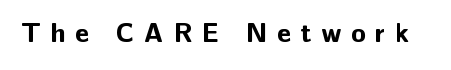
The image shows 27 px bold type, upright; set unusually wide letter spacing (+0.36 em), not underlined.
